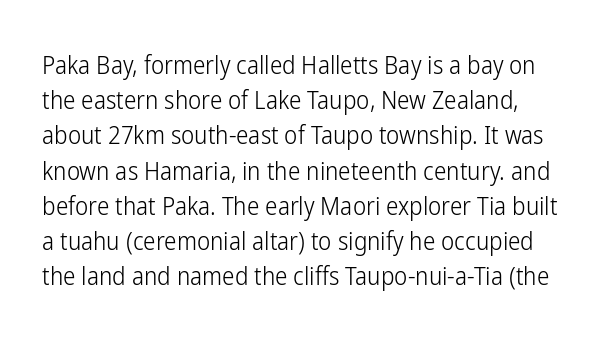
The weight tops out at a normal text grade. Check the space under the baseline: it is left empty. Inter-character spacing is left at the font's built-in metrics. Honestly, the row spacing looks completely unremarkable. The type sits square on the baseline with zero lean.
